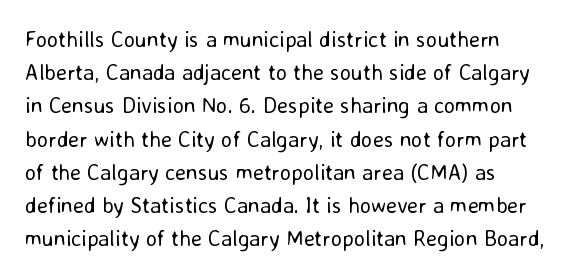
The image shows 22 px text type, upright; set normal line spacing (1.51x), normal letter spacing, not underlined.
